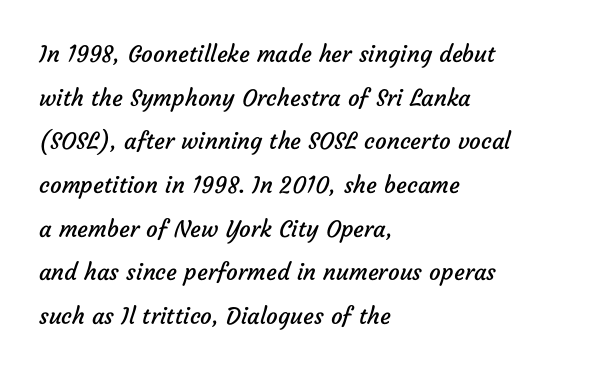
The image shows 23 px text type; set left-aligned, loose line spacing (1.9x), normal letter spacing, not underlined.
